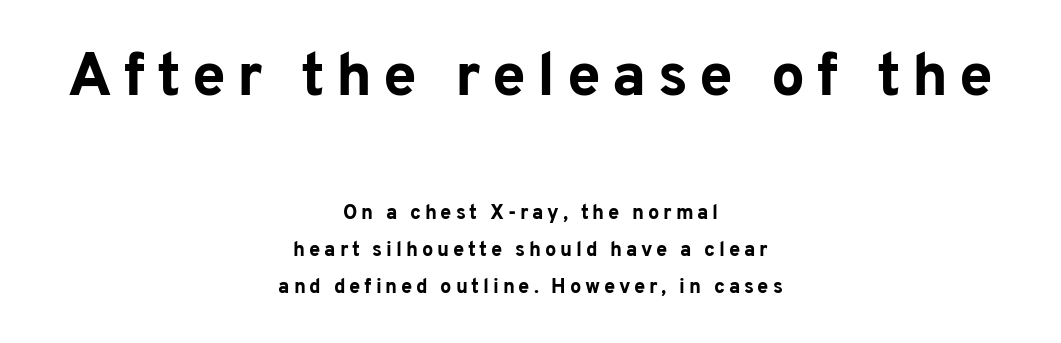
{"serif": "no", "italic": "no", "bold": "yes", "weight": "bold", "width": "normal", "stroke_contrast": "low", "x_height": "medium", "monospaced": "no", "underline": "no", "align": "center", "line_spacing_ratio": 1.85, "larger_block": "first", "size_ratio": 3.0, "glyph_px": 60}
